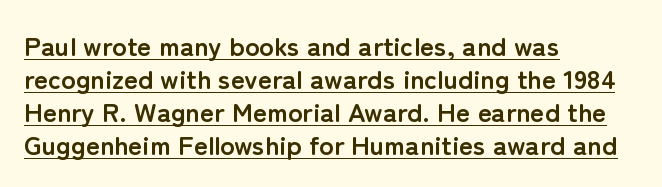
Q: Is the text bold? A: Yes.
Q: Is the text italic (slanted)? A: No, it is upright.
Q: Is the text underlined? A: Yes.
Q: How is the paragraph aligned? A: Left-aligned.
Q: Is the spacing between letters normal or unusually wide? A: Normal.
